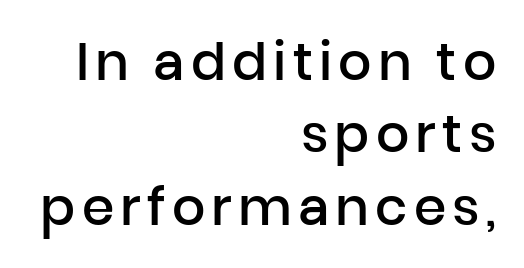
The letters stand upright; this is a roman face. Spacing verdict: proportional, widths tailored to each character. The lines in this sample share a right terminus and differ only in where they begin. The type family on display is of the sans-serif kind. Has an underline been added? It has not. On the weight axis this lands at semibold, roughly 600.
